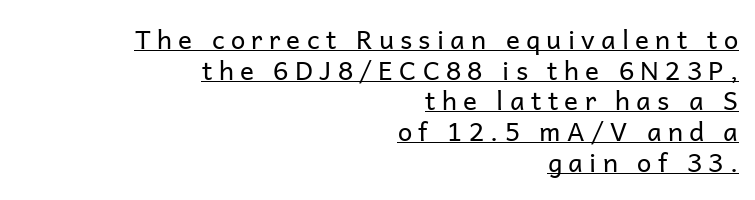
The image shows 26 px text type, upright; set right-aligned, line spacing 1.18x, unusually wide letter spacing (+0.24 em), underlined.
